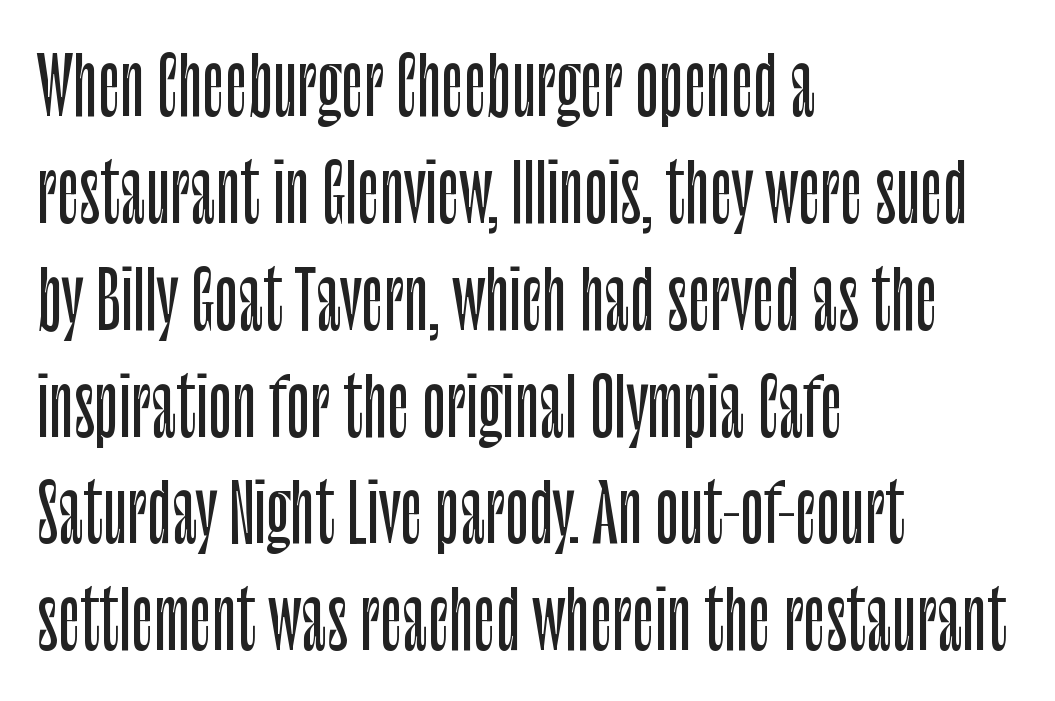
The image shows 78 px condensed sans-serif type, upright; set left-aligned, normal line spacing (1.37x), normal letter spacing, not underlined; low stroke contrast and a large x-height.
